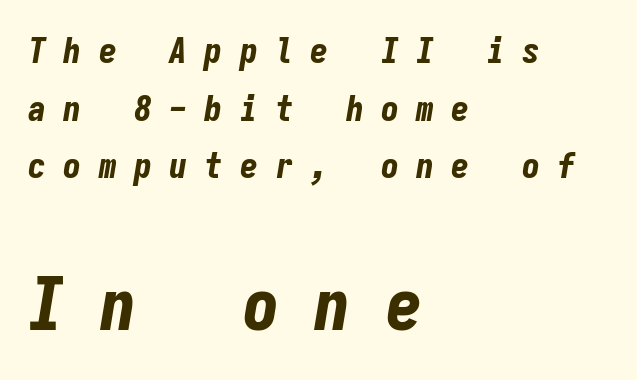
The paragraph has a hard left edge and a soft right edge. Quick note: interline space is typical. Bigger letters appear in the bottom chunk; the top chunk is reduced. Decoration check: the copy has no underline. Slant detected: the letters are inclined. Characters follow at a spacing far wider than the type designer built in.
